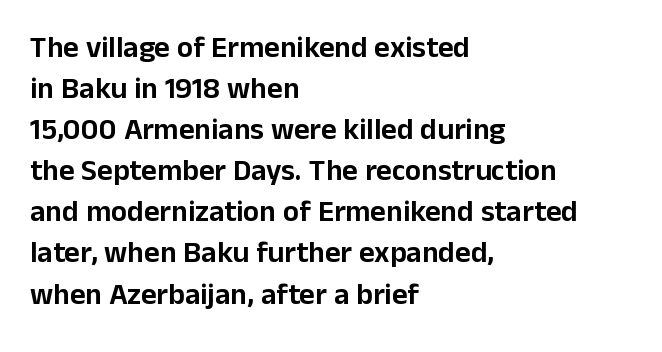
Q: Is the text italic (slanted)? A: No, it is upright.
Q: Is the typeface a serif or a sans-serif typeface? A: Sans-serif.
Q: Is the text underlined? A: No.
Q: How is the paragraph aligned? A: Left-aligned.
Q: Is the spacing between letters normal or unusually wide? A: Normal.
Q: Is the spacing between lines tight, normal or loose? A: Normal.
Q: Width (condensed, normal, or wide)? A: Normal.
Q: Stroke contrast? A: Low.
Q: x-height? A: Medium.
Q: Monospaced? A: No.
